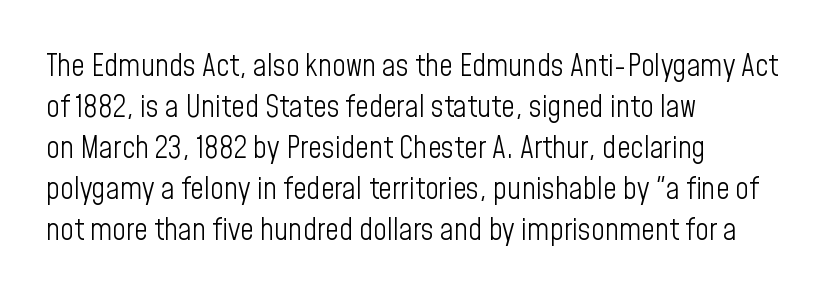
The rendering uses natural spacing where letterforms have individual widths. This sample uses plain, unmodified letter spacing. I'd call this a sans setting — the letters go barefoot. The weight tops out at a normal text grade.
